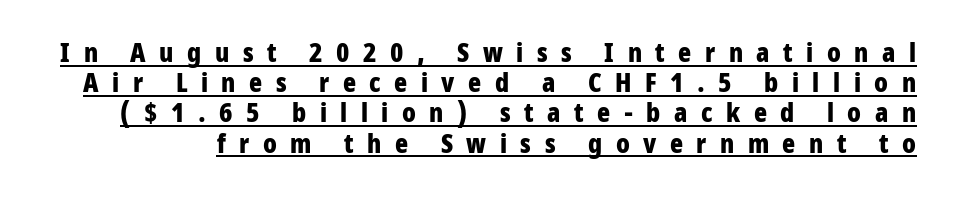
Typographic density is high because the face is bold. Check the space under the baseline: a stroke is drawn there. Vertical spacing — tight. Here the glyphs are tracked loosely, breaking word shapes into spaced letters.
